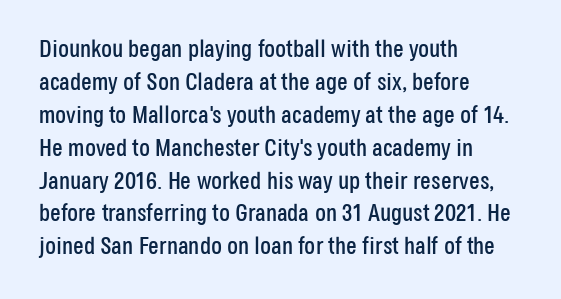
Q: Is the text italic (slanted)? A: No, it is upright.
Q: Is the text underlined? A: No.
Q: How is the paragraph aligned? A: Left-aligned.
Q: Is the spacing between letters normal or unusually wide? A: Normal.
Q: Is the spacing between lines tight, normal or loose? A: Normal.
